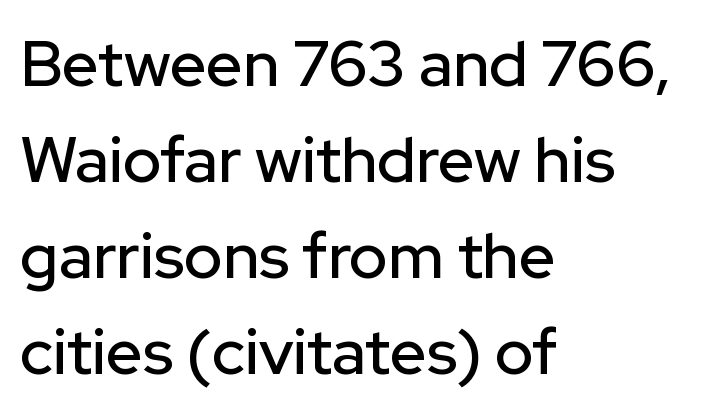
Q: Is the text italic (slanted)? A: No, it is upright.
Q: Is the typeface a serif or a sans-serif typeface? A: Sans-serif.
Q: Is the text underlined? A: No.
Q: How is the paragraph aligned? A: Left-aligned.
Q: Is the spacing between letters normal or unusually wide? A: Normal.
Q: Is the spacing between lines tight, normal or loose? A: Normal.
Q: Width (condensed, normal, or wide)? A: Normal.
Q: Stroke contrast? A: Low.
Q: x-height? A: Medium.
Q: Monospaced? A: No.
